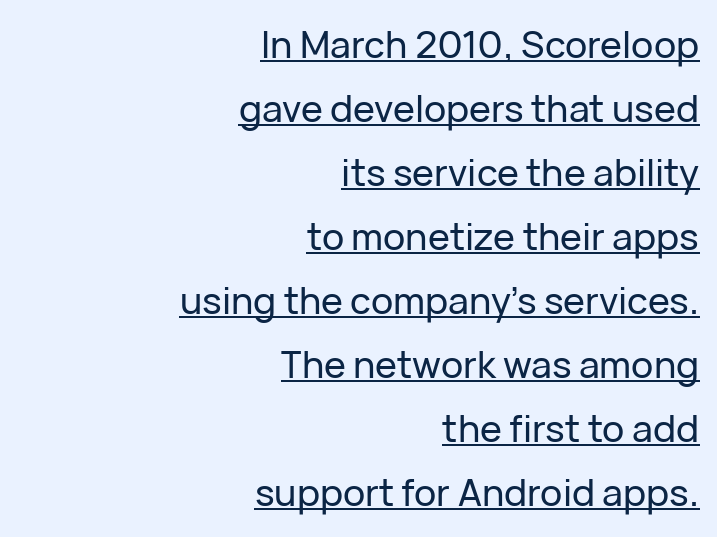
{"serif": "no", "italic": "no", "width": "normal", "stroke_contrast": "low", "x_height": "medium", "monospaced": "no", "underline": "yes", "align": "right", "line_spacing_ratio": 1.73, "letter_spacing": "normal", "letter_spacing_em": 0.0, "glyph_px": 37}
